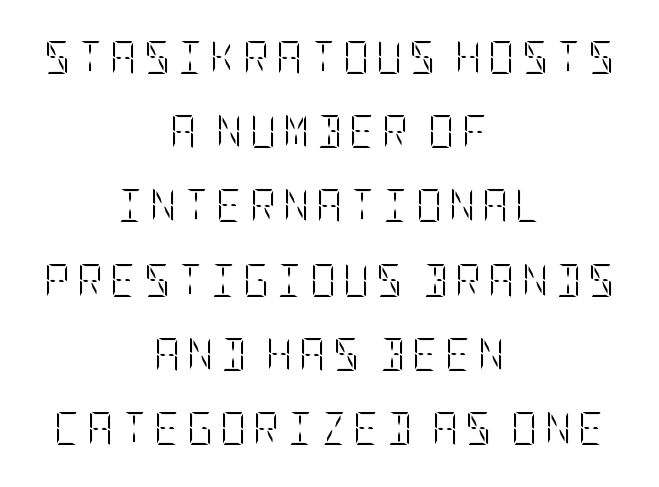
Casual observation: everything's sitting right in the middle. Posture: upright roman. The gap between lines stays unmarked. Loosely led — the rows are spread out.
